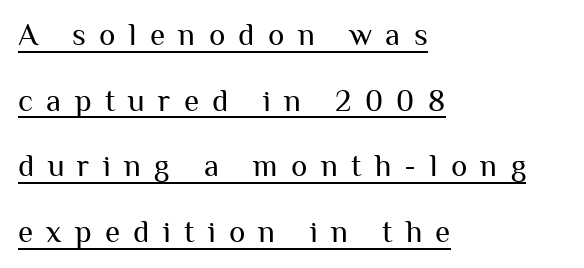
The letters carry no serifs — their stems end cleanly without finishing strokes. This is not heavy type; no bold has been used. Caption: expanded tracking, letters set apart. Rows of type keep a wide berth in the vertical direction. In CSS terms this would be text-align: left. The face used here is proportionally spaced, like ordinary book or web type.
